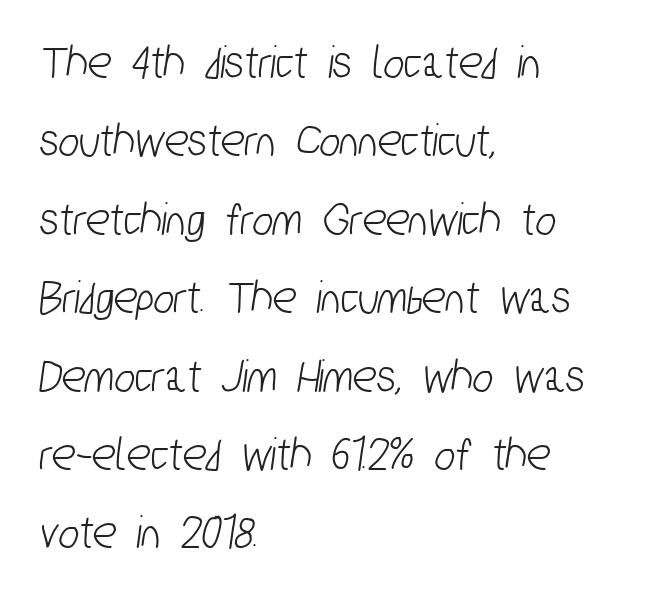
{"serif": "no", "width": "condensed", "stroke_contrast": "low", "x_height": "medium", "monospaced": "no", "underline": "no", "align": "left", "line_spacing": "normal", "line_spacing_ratio": 1.6, "letter_spacing": "normal", "letter_spacing_em": 0.0, "glyph_px": 49}
